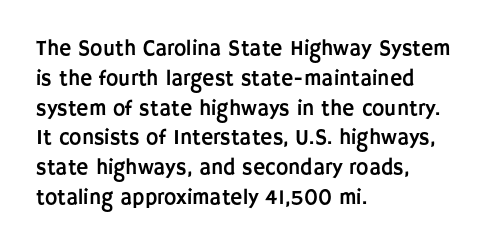
Q: Is the text italic (slanted)? A: No, it is upright.
Q: Is the text underlined? A: No.
Q: How is the paragraph aligned? A: Left-aligned.
Q: Is the spacing between letters normal or unusually wide? A: Normal.
Q: Is the spacing between lines tight, normal or loose? A: Normal.
